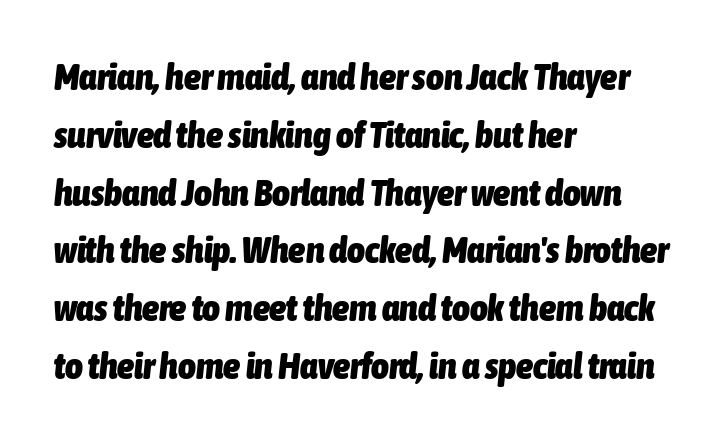
The image shows 38 px heavy, condensed type, italic (leaning right); set left-aligned, normal line spacing (1.52x), normal letter spacing, not underlined; low stroke contrast and a medium x-height.
